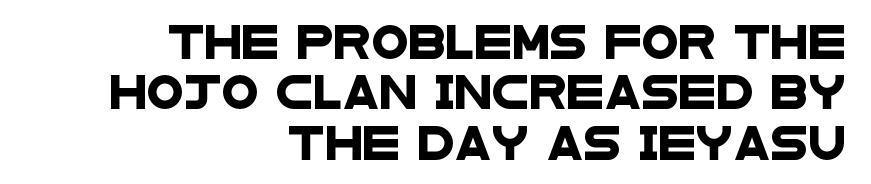
A typesetter would call this leading conventional body-copy spacing. Proportional: the letters do not fall into vertical columns. Each word holds together tightly as a unit, with standard inter-letter gaps. Nothing sits at the stroke ends, so this counts as sans-serif. The ragged edge is on the left, which tells us the setting is flush right. Quick note: underline off.
